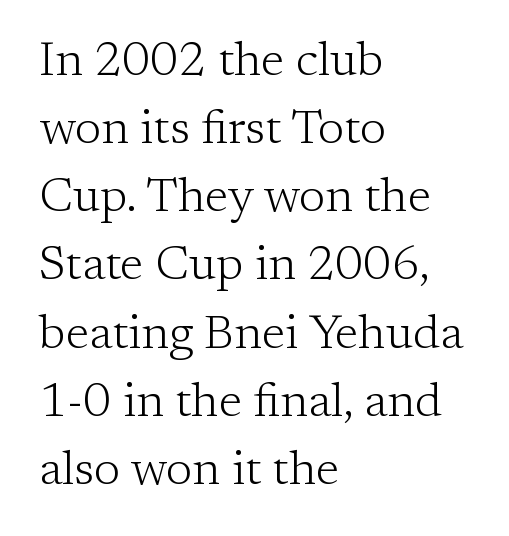
{"serif": "yes", "italic": "no", "bold": "no", "weight": "light", "width": "normal", "stroke_contrast": "low", "x_height": "medium", "monospaced": "no", "underline": "no", "align": "left", "line_spacing": "normal", "line_spacing_ratio": 1.42, "letter_spacing": "normal", "letter_spacing_em": 0.0, "glyph_px": 48}
